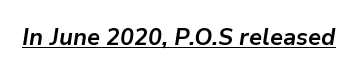
This sample carries an underscore along the baseline area. The rendering uses a bold face; every stroke is thick and dark. This sample uses an oblique cut, with every glyph tilted off the vertical. Caption: standard tracking, unaltered.
